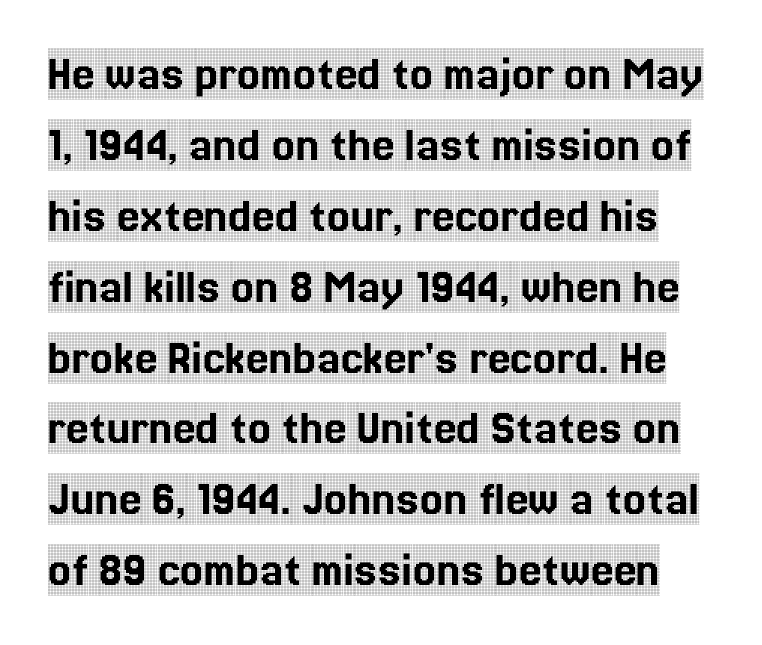
The image shows 51 px condensed serif type, upright; set normal line spacing (1.39x), normal letter spacing, not underlined; a large x-height.
